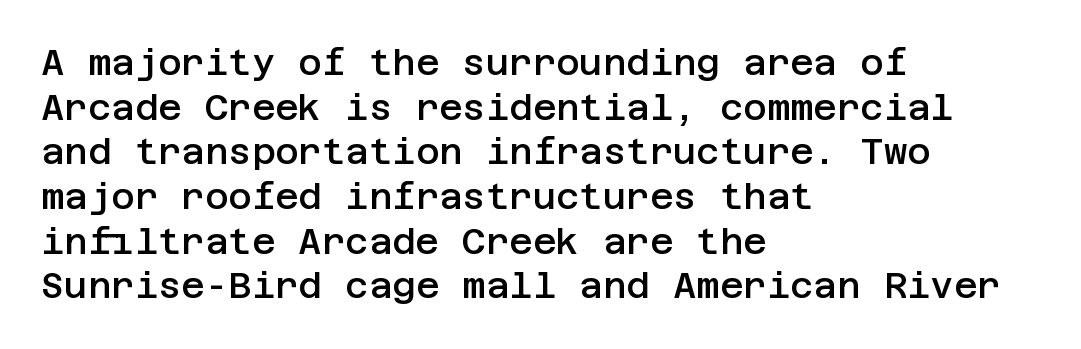
Q: Is the text bold? A: Semi-bold.
Q: Is the text italic (slanted)? A: No, it is upright.
Q: Is the typeface a serif or a sans-serif typeface? A: Sans-serif.
Q: Is the text underlined? A: No.
Q: How is the paragraph aligned? A: Left-aligned.
Q: Is the spacing between letters normal or unusually wide? A: Normal.
Q: Width (condensed, normal, or wide)? A: Normal.
Q: Stroke contrast? A: Low.
Q: x-height? A: Large.
